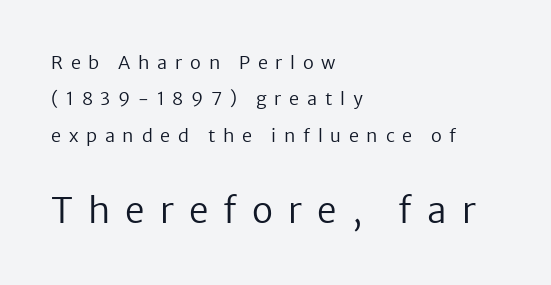
{"serif": "no", "italic": "no", "bold": "no", "weight": "regular", "width": "normal", "stroke_contrast": "low", "x_height": "medium", "monospaced": "no", "underline": "no", "align": "left", "line_spacing": "loose", "line_spacing_ratio": 2.02, "letter_spacing": "wide", "letter_spacing_em": 0.43, "larger_block": "second", "size_ratio": 1.94, "glyph_px": 35}
